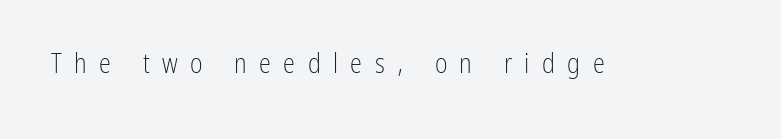
{"italic": "no", "bold": "no", "underline": "no", "letter_spacing": "wide", "letter_spacing_em": 0.46, "glyph_px": 27}
